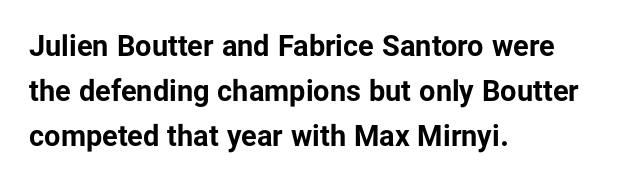
Q: Is the text bold? A: Yes.
Q: Is the text italic (slanted)? A: No, it is upright.
Q: Is the typeface a serif or a sans-serif typeface? A: Sans-serif.
Q: Is the text underlined? A: No.
Q: How is the paragraph aligned? A: Left-aligned.
Q: Is the spacing between letters normal or unusually wide? A: Normal.
Q: Is the spacing between lines tight, normal or loose? A: Normal.
Q: Width (condensed, normal, or wide)? A: Normal.
Q: Stroke contrast? A: Low.
Q: x-height? A: Medium.
Q: Monospaced? A: No.
